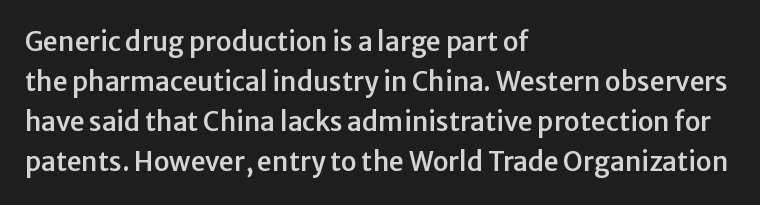
Q: Is the text italic (slanted)? A: No, it is upright.
Q: Is the text underlined? A: No.
Q: How is the paragraph aligned? A: Left-aligned.
Q: Is the spacing between letters normal or unusually wide? A: Normal.
Q: Is the spacing between lines tight, normal or loose? A: Normal.
